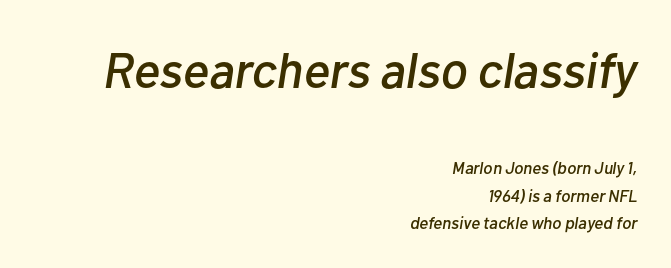
The image shows 50 px text type, italic (leaning right); set right-aligned, normal line spacing (1.62x), normal letter spacing, not underlined; the first (top) block is 2.94x larger; low stroke contrast and a medium x-height.
